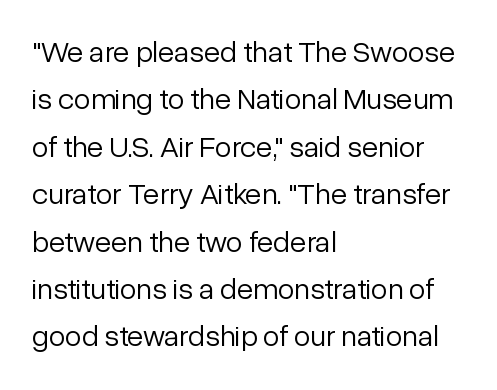
Ordinary non-slanted type is in use. Horizontal alignment here is leftward, the default for most running prose. Vertical spacing — default. Stems here are at most as thick as an everyday book face. The letters sit at their default tracking, neither squeezed nor spread. The designer went with a sans here, leaving each stem footless.
